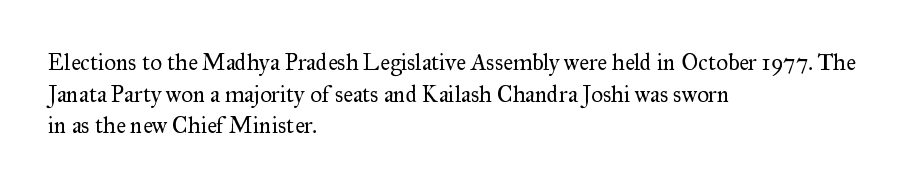
A roman cut, with each character standing at attention. Line spacing here is normal. The text block is weighted toward the left margin, trailing off unevenly rightward. Lines of text with bare space underneath. Nothing unusual about the tracking: characters are spaced as the font intends. A quiet, ordinary-to-light weight characterises the typeface.
